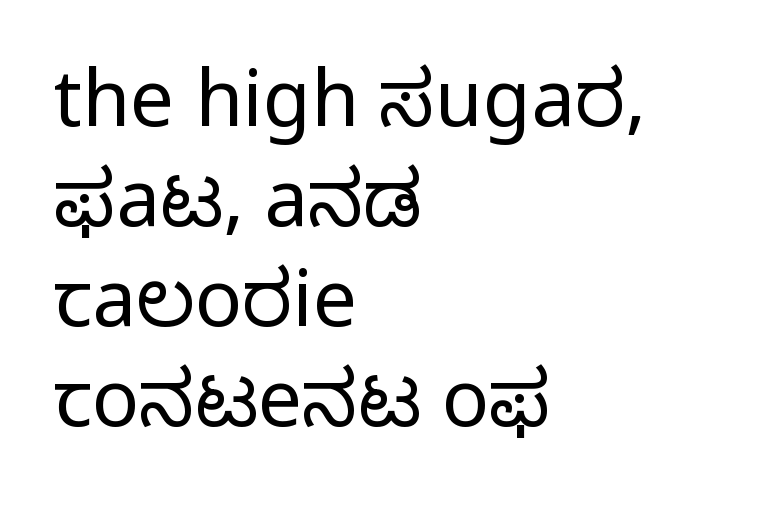
Q: Is the text bold? A: No.
Q: Is the text italic (slanted)? A: No, it is upright.
Q: Is the typeface a serif or a sans-serif typeface? A: Sans-serif.
Q: Is the text underlined? A: No.
Q: How is the paragraph aligned? A: Left-aligned.
Q: Is the spacing between letters normal or unusually wide? A: Normal.
Q: Is the spacing between lines tight, normal or loose? A: Normal.
Q: Width (condensed, normal, or wide)? A: Normal.
Q: Stroke contrast? A: Low.
Q: x-height? A: Medium.
Q: Monospaced? A: No.
